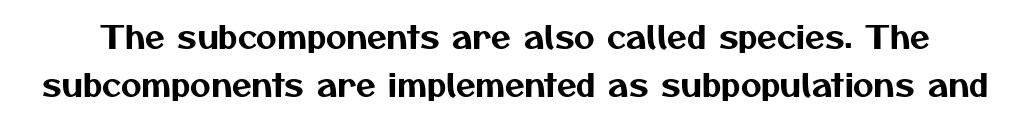
I'd call this a sans setting — the letters go barefoot. The passage shown has conventional tracking throughout. Spacing verdict: proportional, widths tailored to each character. Quick note: underline off. In terms of leading, this rendering sits right in the middle.
